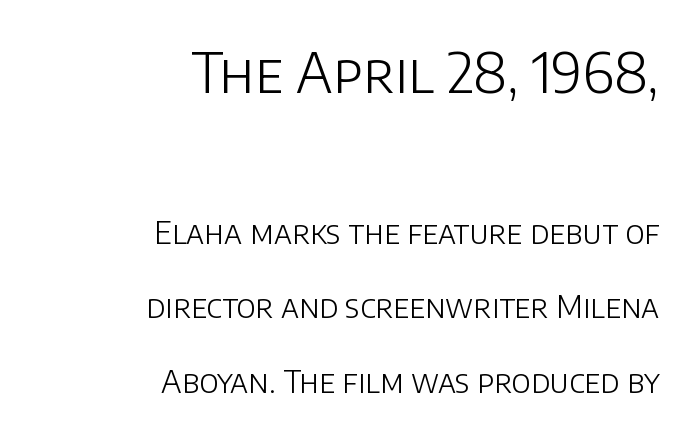
The lines are spread far apart with generous leading. The gaps between neighbouring characters are ordinary and unremarkable. Regarding serifs, this sample does without them. This sample has the flowing, uneven cadence of proportional lettering.
